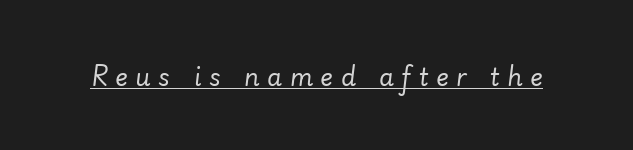
Q: Is the text bold? A: No.
Q: Is the text italic (slanted)? A: Yes, it leans right by about 7 degrees.
Q: Is the text underlined? A: Yes.
Q: Is the spacing between letters normal or unusually wide? A: Unusually wide.
